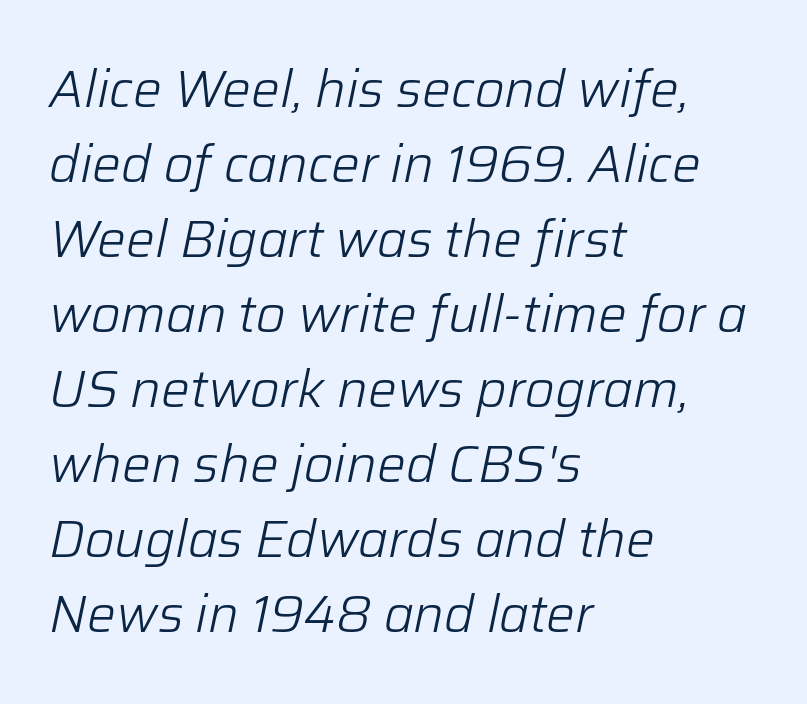
The image shows 51 px light type, italic (leaning right); set left-aligned, normal line spacing (1.47x), normal letter spacing, not underlined; low stroke contrast and a medium x-height.
